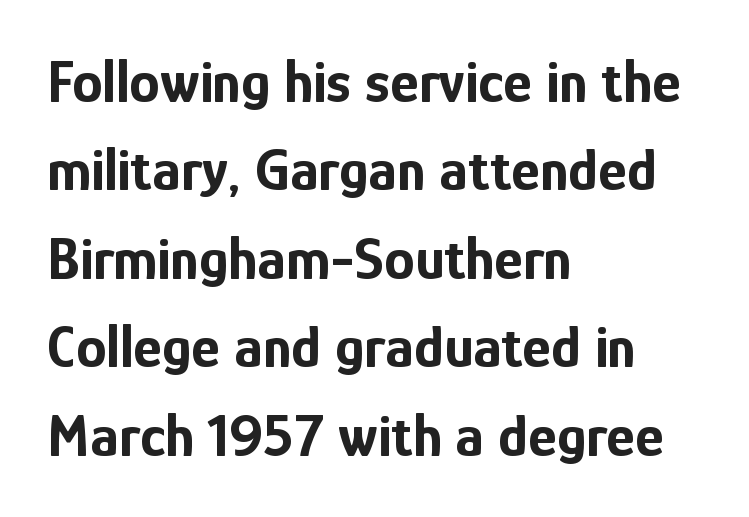
The image shows 61 px bold, condensed sans-serif type, upright; set left-aligned, normal line spacing (1.45x), normal letter spacing, not underlined; low stroke contrast and a medium x-height.
